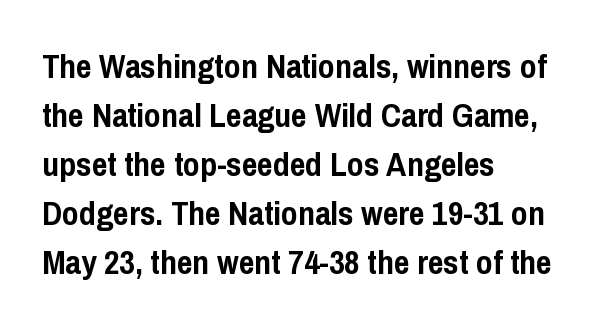
The rendering anchors every line to the left-hand side. You could not count columns in this text — the font is proportionally spaced. Nothing unusual about the tracking: characters are spaced as the font intends. Descenders are the only things crossing below the line. The letters are bold, with thick, heavy strokes.
